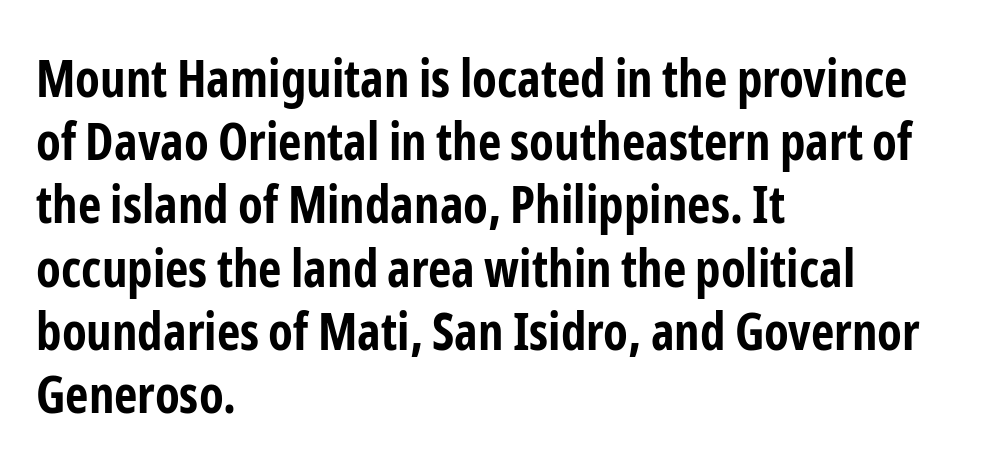
Q: Is the text bold? A: Yes.
Q: Is the text italic (slanted)? A: No, it is upright.
Q: Is the typeface a serif or a sans-serif typeface? A: Sans-serif.
Q: Is the text underlined? A: No.
Q: How is the paragraph aligned? A: Left-aligned.
Q: Is the spacing between letters normal or unusually wide? A: Normal.
Q: Width (condensed, normal, or wide)? A: Condensed.
Q: Stroke contrast? A: Low.
Q: x-height? A: Medium.
Q: Monospaced? A: No.
